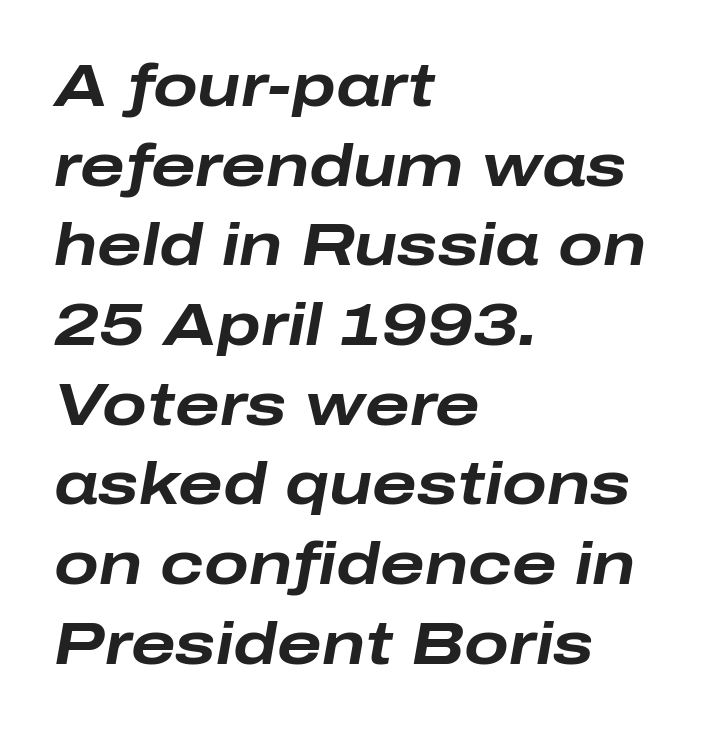
Q: Is the text bold? A: Yes.
Q: Is the text italic (slanted)? A: Yes, it leans right by about 10 degrees.
Q: Is the text underlined? A: No.
Q: How is the paragraph aligned? A: Left-aligned.
Q: Is the spacing between letters normal or unusually wide? A: Normal.
Q: Is the spacing between lines tight, normal or loose? A: Normal.
Q: Width (condensed, normal, or wide)? A: Wide.
Q: Stroke contrast? A: Low.
Q: x-height? A: Medium.
Q: Monospaced? A: No.
